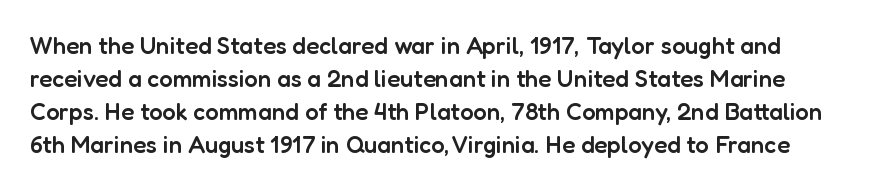
Q: Is the text bold? A: Semi-bold.
Q: Is the text italic (slanted)? A: No, it is upright.
Q: Is the text underlined? A: No.
Q: How is the paragraph aligned? A: Left-aligned.
Q: Is the spacing between letters normal or unusually wide? A: Normal.
Q: Is the spacing between lines tight, normal or loose? A: Normal.
